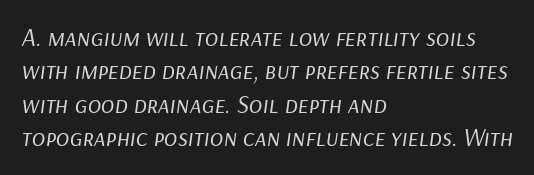
{"italic": "yes", "lean": "right", "slant_degrees": 9, "bold": "no", "underline": "no", "align": "left", "line_spacing": "normal", "line_spacing_ratio": 1.34, "letter_spacing": "normal", "letter_spacing_em": 0.0, "glyph_px": 25}
